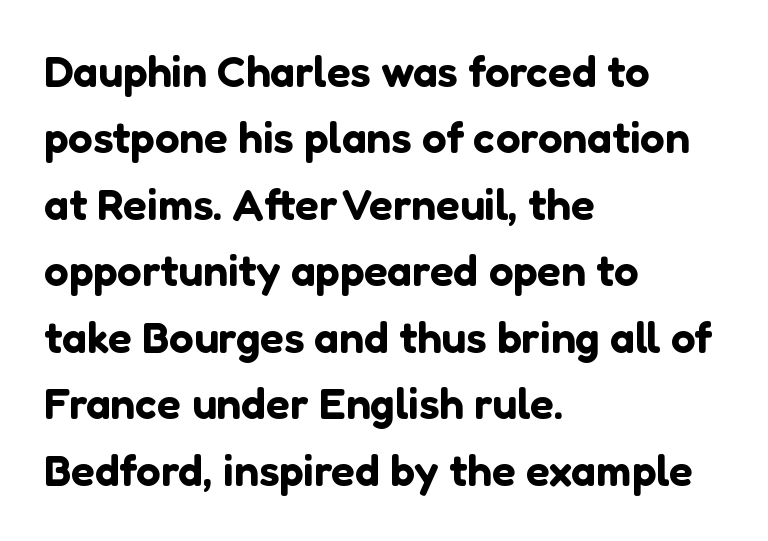
The image shows 44 px sans-serif type, upright; set left-aligned, normal line spacing (1.51x), normal letter spacing, not underlined; low stroke contrast and a medium x-height.
